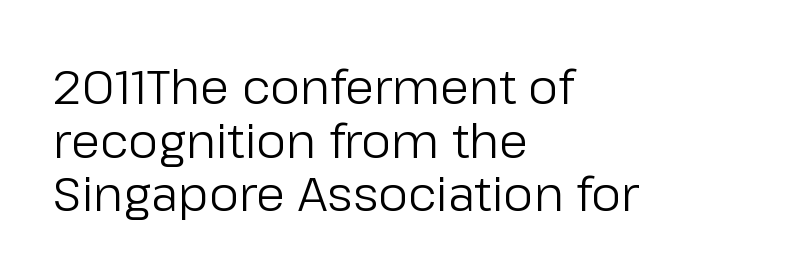
Teacher's note: observe the even left margin — that is flush-left alignment. On a weight scale, this lands at 450 or below. Underlining? Definitely not there. Proportional: the letters do not fall into vertical columns. Letterform terminals end flat and unadorned throughout the passage. Style check: upright.
